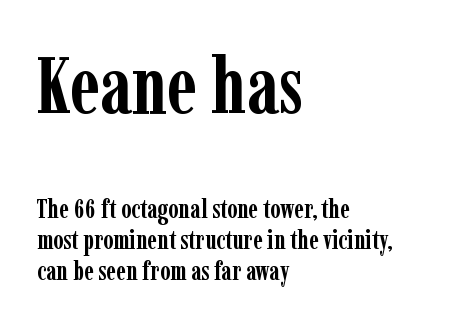
Plain, unruled lines of type. Varying glyph widths throughout — classic text-font behaviour. Bigger letters appear in the top chunk; the bottom chunk is reduced. Nope, not italic — everything's standing straight. The rendering anchors every line to the left-hand side. You could call the tracking neutral — neither tight nor loose.
